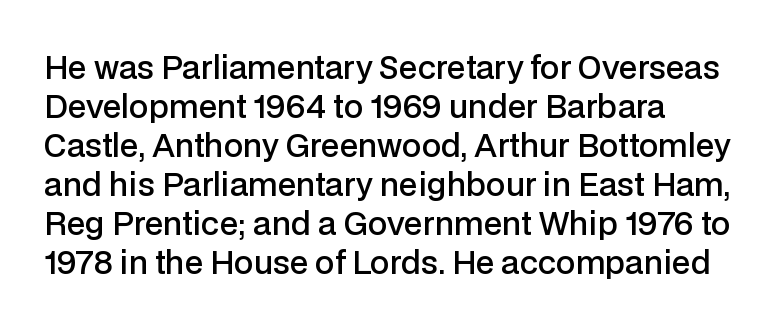
Q: Is the text bold? A: Semi-bold.
Q: Is the text italic (slanted)? A: No, it is upright.
Q: Is the typeface a serif or a sans-serif typeface? A: Sans-serif.
Q: Is the text underlined? A: No.
Q: How is the paragraph aligned? A: Left-aligned.
Q: Is the spacing between letters normal or unusually wide? A: Normal.
Q: Is the spacing between lines tight, normal or loose? A: Normal.
Q: Width (condensed, normal, or wide)? A: Normal.
Q: Stroke contrast? A: Low.
Q: x-height? A: Medium.
Q: Monospaced? A: No.
